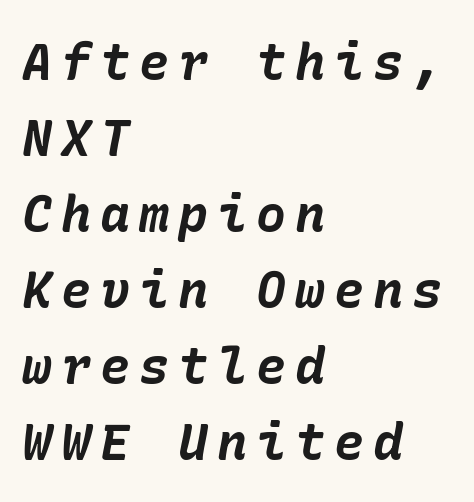
The image shows 50 px bold type, italic (leaning right); set left-aligned, normal line spacing (1.52x), not underlined; low stroke contrast and a medium x-height.
